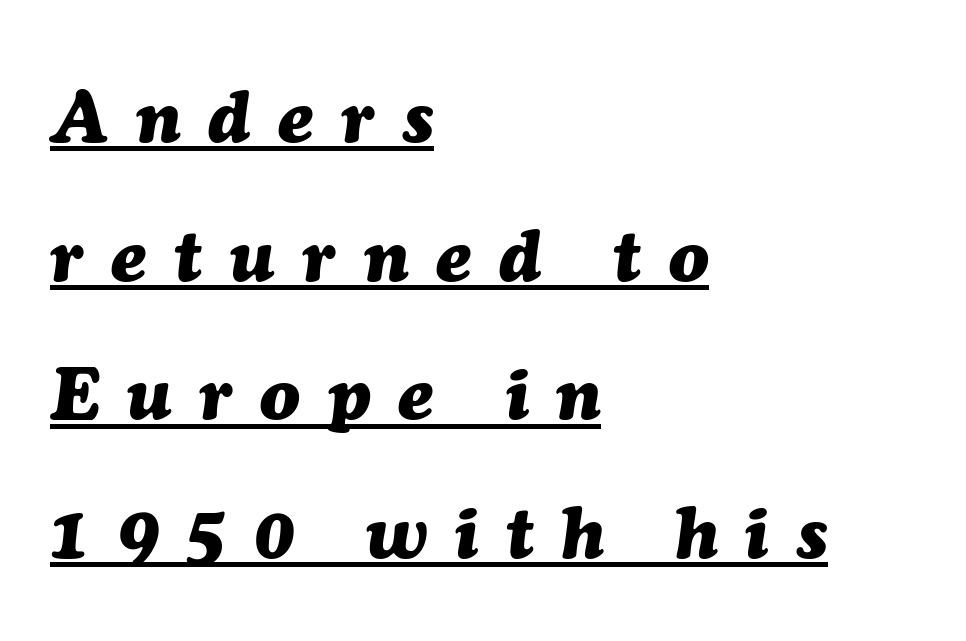
{"italic": "yes", "lean": "right", "slant_degrees": 7, "bold": "yes", "weight": "heavy", "width": "normal", "stroke_contrast": "medium", "x_height": "medium", "monospaced": "no", "underline": "yes", "align": "left", "line_spacing": "loose", "line_spacing_ratio": 1.9, "letter_spacing": "wide", "letter_spacing_em": 0.38, "glyph_px": 73}
